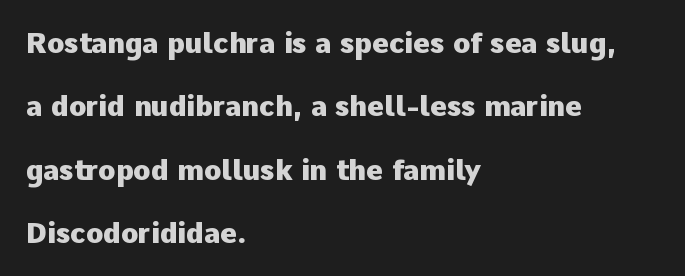
The image shows 28 px heavy sans-serif type, upright; set left-aligned, loose line spacing (2.26x), normal letter spacing, not underlined; low stroke contrast and a medium x-height.
